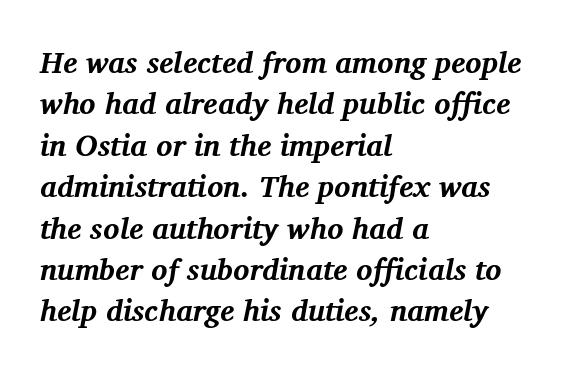
Q: Is the text bold? A: Yes.
Q: Is the text italic (slanted)? A: Yes, it leans right by about 11 degrees.
Q: Is the typeface a serif or a sans-serif typeface? A: Serif.
Q: Is the text underlined? A: No.
Q: How is the paragraph aligned? A: Left-aligned.
Q: Is the spacing between letters normal or unusually wide? A: Normal.
Q: Is the spacing between lines tight, normal or loose? A: Normal.
Q: Width (condensed, normal, or wide)? A: Normal.
Q: Stroke contrast? A: Medium.
Q: x-height? A: Medium.
Q: Monospaced? A: No.
